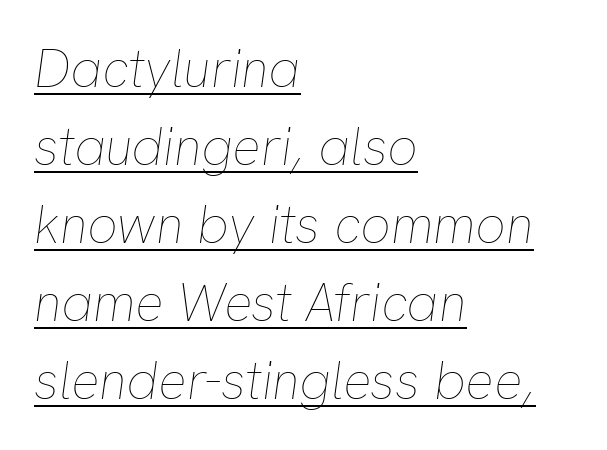
Q: Is the text bold? A: No.
Q: Is the text italic (slanted)? A: Yes, it leans right by about 8 degrees.
Q: Is the text underlined? A: Yes.
Q: How is the paragraph aligned? A: Left-aligned.
Q: Is the spacing between letters normal or unusually wide? A: Normal.
Q: Is the spacing between lines tight, normal or loose? A: Normal.
Q: Width (condensed, normal, or wide)? A: Normal.
Q: Stroke contrast? A: Low.
Q: x-height? A: Medium.
Q: Monospaced? A: No.
